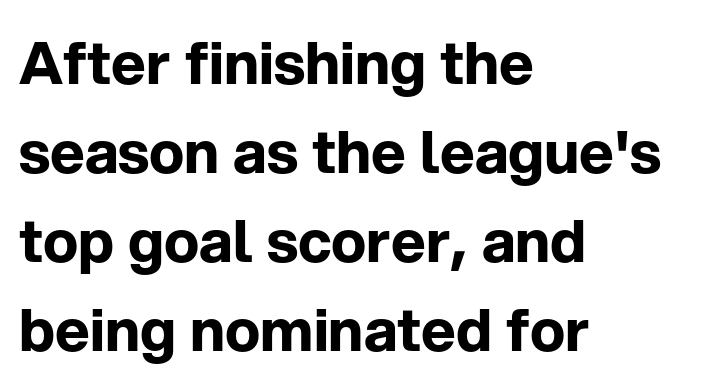
{"serif": "no", "italic": "no", "bold": "yes", "weight": "bold", "width": "normal", "stroke_contrast": "low", "x_height": "medium", "monospaced": "no", "underline": "no", "align": "left", "line_spacing": "normal", "line_spacing_ratio": 1.51, "letter_spacing": "normal", "letter_spacing_em": 0.0, "glyph_px": 59}
